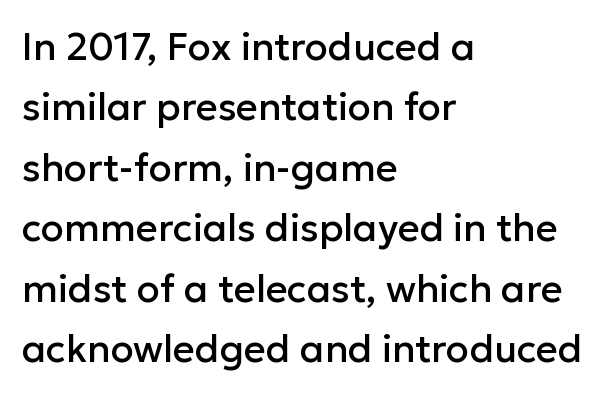
Q: Is the text italic (slanted)? A: No, it is upright.
Q: Is the typeface a serif or a sans-serif typeface? A: Sans-serif.
Q: Is the text underlined? A: No.
Q: How is the paragraph aligned? A: Left-aligned.
Q: Is the spacing between letters normal or unusually wide? A: Normal.
Q: Is the spacing between lines tight, normal or loose? A: Normal.
Q: Width (condensed, normal, or wide)? A: Normal.
Q: Stroke contrast? A: Low.
Q: x-height? A: Medium.
Q: Monospaced? A: No.
